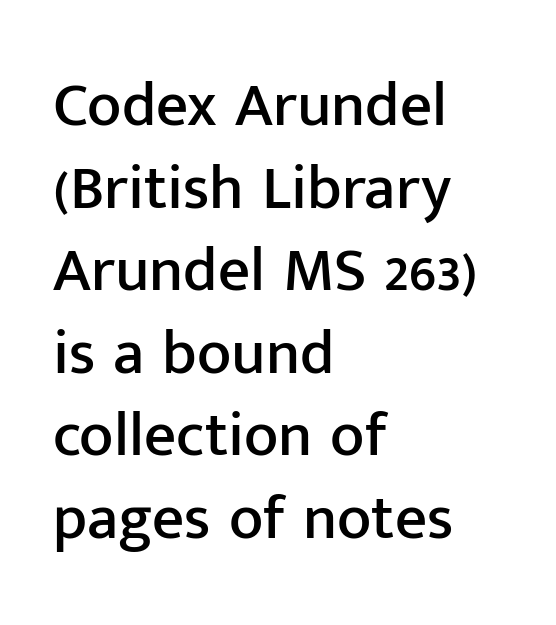
The image shows 63 px sans-serif type, upright; set left-aligned, normal line spacing (1.31x), normal letter spacing, not underlined; low stroke contrast and a medium x-height.
